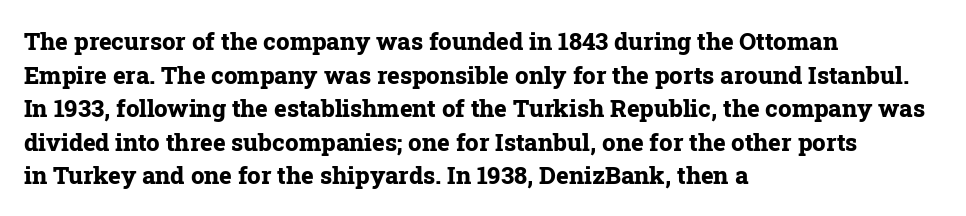
Any mark beneath the type? The region is blank. Regular leading. The face used here is rendered with its standard letterfit. These words are printed bold, with thick strokes throughout. Italic? Not at all — the glyphs are vertical. Left-aligned paragraph, ragged on the right.
